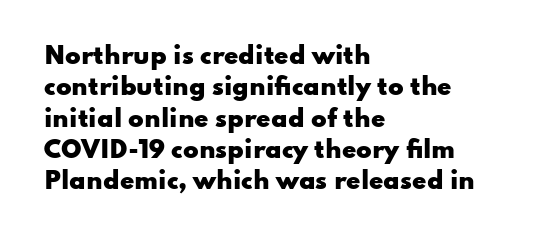
If you drew a line through each stem, it would be perfectly vertical. The face used here has the dense, thick strokes of a bold. All the whitespace from short lines collects on the right. Observe the ordinary spacing: letters are neighbours, not strangers. Rule under the text: the space is simply empty.
